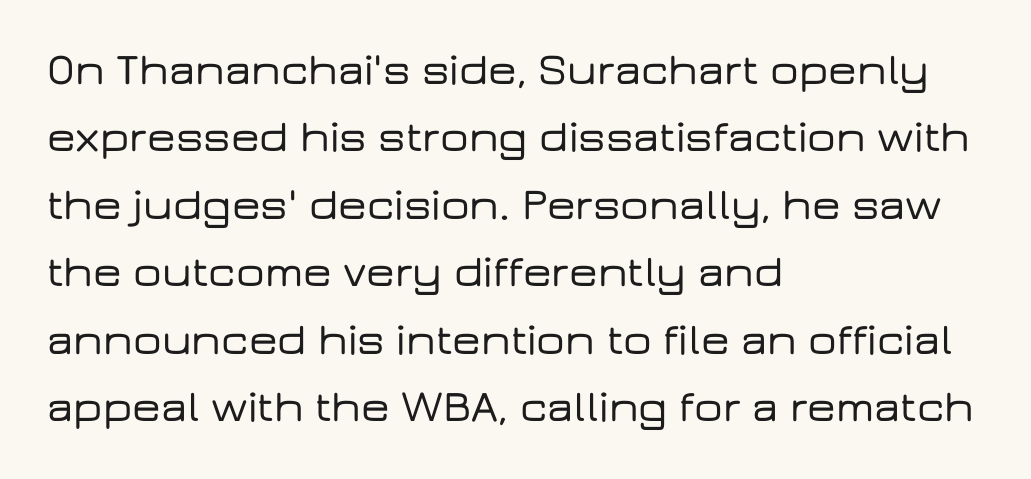
Which margin do the lines hug? The left one — the right edge is uneven. Leading matches the norm, producing a regular column. Check under the words: just untouched page. Varying glyph widths throughout — classic text-font behaviour. Tracking here is standard; glyphs follow each other at the usual distance. A typesetter would label this face a sans.
